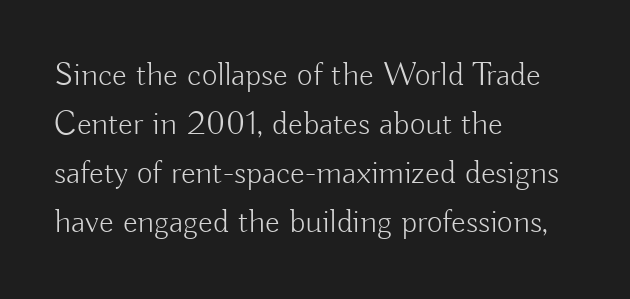
Underlining? Definitely not there. The letters sit at their default tracking, neither squeezed nor spread. Stroke mass is kept to a normal reading level or below. Reading down the column, the eye jumps a familiar distance to each next line.
